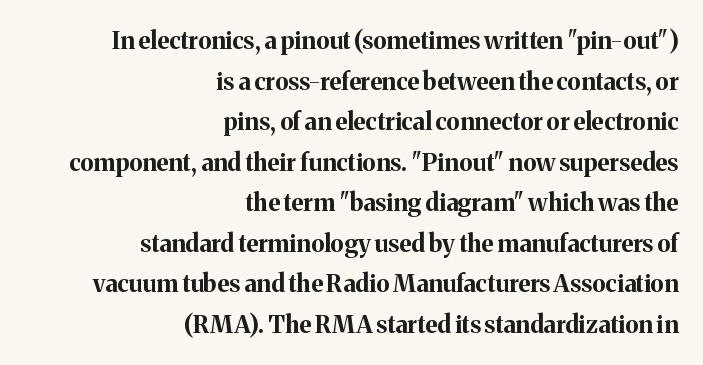
Q: Is the text bold? A: Yes.
Q: Is the text italic (slanted)? A: No, it is upright.
Q: Is the text underlined? A: No.
Q: How is the paragraph aligned? A: Right-aligned.
Q: Is the spacing between letters normal or unusually wide? A: Normal.
Q: Is the spacing between lines tight, normal or loose? A: Normal.
